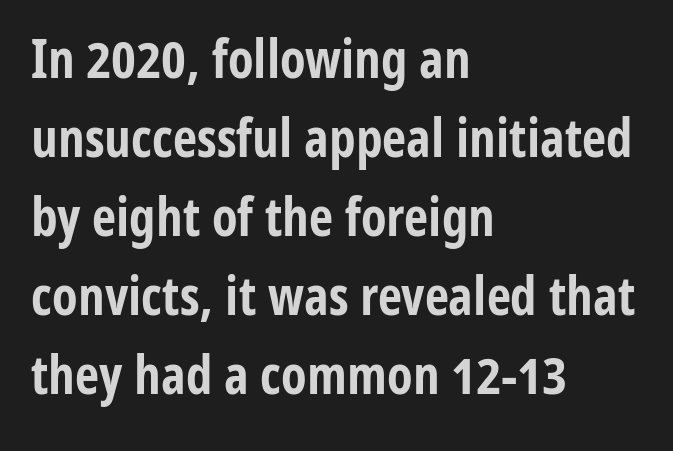
{"serif": "no", "italic": "no", "bold": "yes", "weight": "bold", "width": "condensed", "stroke_contrast": "low", "x_height": "medium", "monospaced": "no", "underline": "no", "align": "left", "line_spacing": "normal", "line_spacing_ratio": 1.49, "letter_spacing": "normal", "letter_spacing_em": 0.0, "glyph_px": 53}
